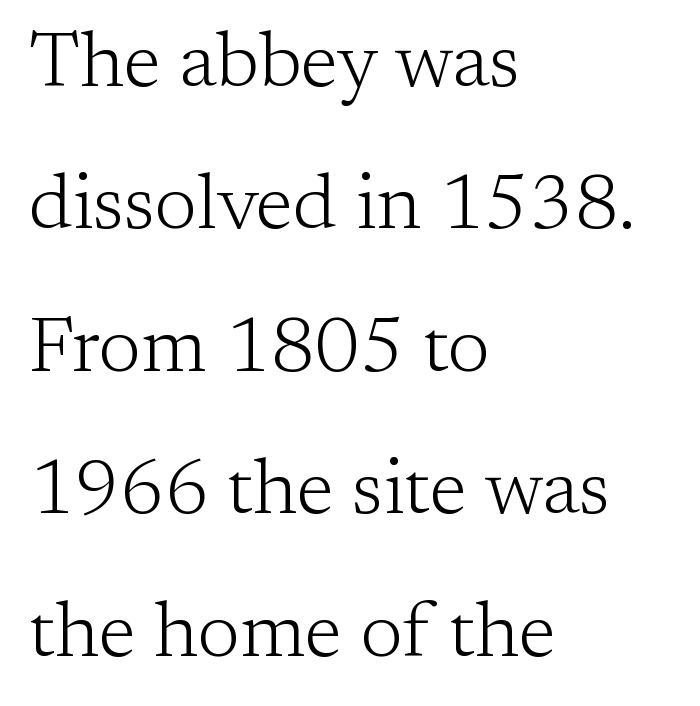
Q: Is the text bold? A: No.
Q: Is the text italic (slanted)? A: No, it is upright.
Q: Is the typeface a serif or a sans-serif typeface? A: Serif.
Q: Is the text underlined? A: No.
Q: How is the paragraph aligned? A: Left-aligned.
Q: Is the spacing between letters normal or unusually wide? A: Normal.
Q: Width (condensed, normal, or wide)? A: Normal.
Q: Stroke contrast? A: Low.
Q: x-height? A: Medium.
Q: Monospaced? A: No.
